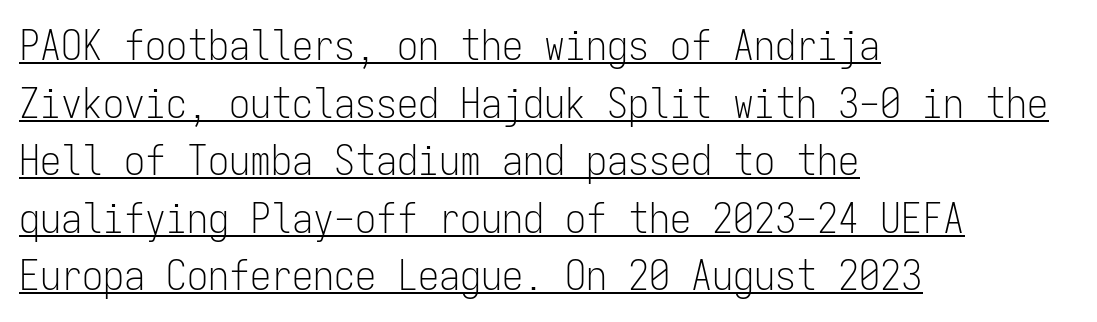
The image shows 42 px light, condensed sans-serif type, upright, monospaced; set left-aligned, normal line spacing (1.37x), normal letter spacing, underlined; low stroke contrast and a medium x-height.
